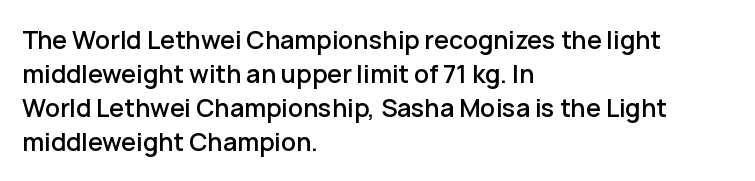
{"italic": "no", "underline": "no", "align": "left", "line_spacing": "normal", "line_spacing_ratio": 1.36, "letter_spacing": "normal", "letter_spacing_em": 0.0, "glyph_px": 25}
